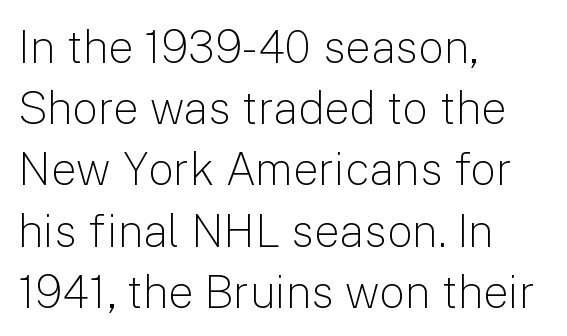
The glyphs in this specimen are sans serif. The line texture is even and compact thanks to regular tracking. Caption: multi-line text, flush left, ragged right. A normal amount of white space separates one row of letters from the next. The typeface has the unassuming heft of standard copy or less.
